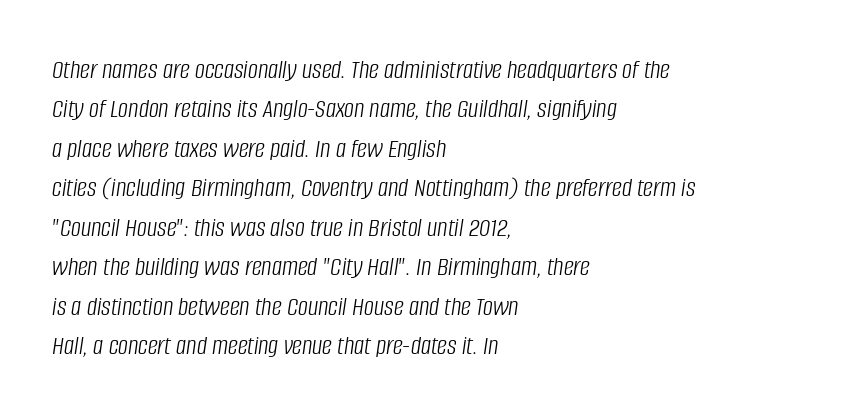
Q: Is the text bold? A: No.
Q: Is the text italic (slanted)? A: Yes, it leans right by about 8 degrees.
Q: Is the text underlined? A: No.
Q: How is the paragraph aligned? A: Left-aligned.
Q: Is the spacing between letters normal or unusually wide? A: Normal.
Q: Is the spacing between lines tight, normal or loose? A: Normal.
Q: Width (condensed, normal, or wide)? A: Condensed.
Q: Stroke contrast? A: Low.
Q: x-height? A: Large.
Q: Monospaced? A: No.
